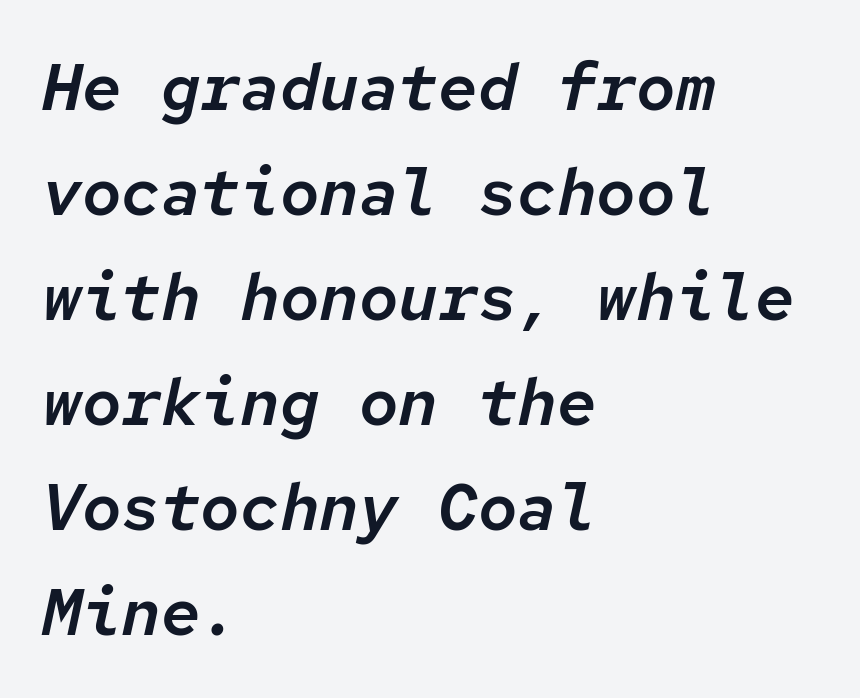
{"italic": "yes", "lean": "right", "slant_degrees": 12, "width": "normal", "stroke_contrast": "low", "x_height": "medium", "monospaced": "yes", "underline": "no", "align": "left", "line_spacing": "normal", "line_spacing_ratio": 1.59, "letter_spacing": "normal", "letter_spacing_em": 0.0, "glyph_px": 66}
